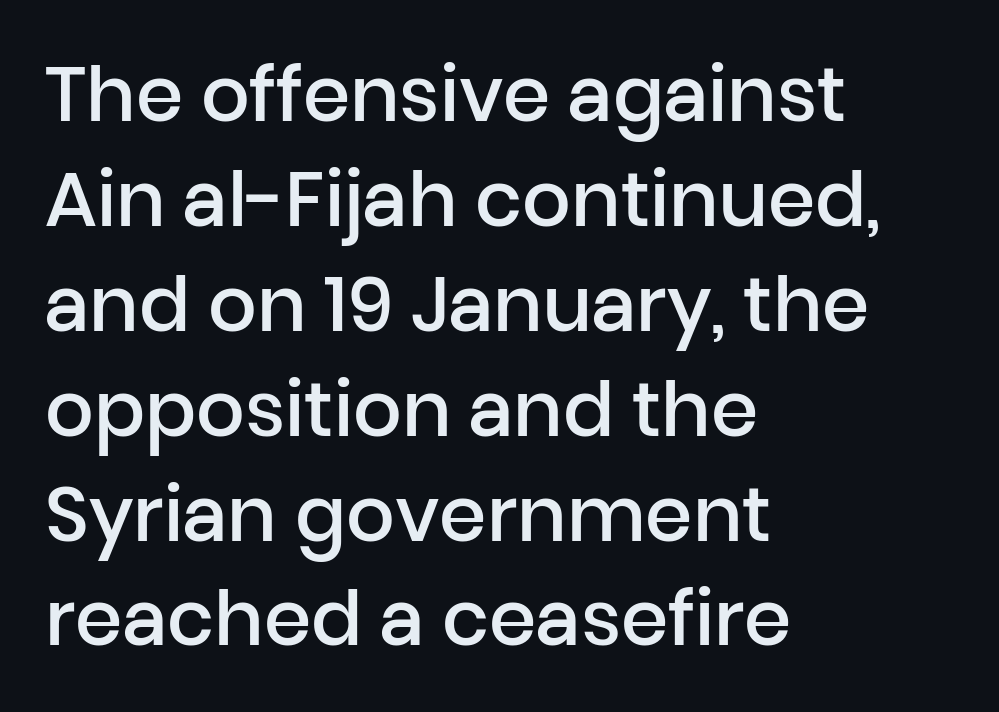
Q: Is the text bold? A: Semi-bold.
Q: Is the text italic (slanted)? A: No, it is upright.
Q: Is the typeface a serif or a sans-serif typeface? A: Sans-serif.
Q: Is the text underlined? A: No.
Q: How is the paragraph aligned? A: Left-aligned.
Q: Is the spacing between letters normal or unusually wide? A: Normal.
Q: Is the spacing between lines tight, normal or loose? A: Normal.
Q: Width (condensed, normal, or wide)? A: Normal.
Q: Stroke contrast? A: Low.
Q: x-height? A: Medium.
Q: Monospaced? A: No.
